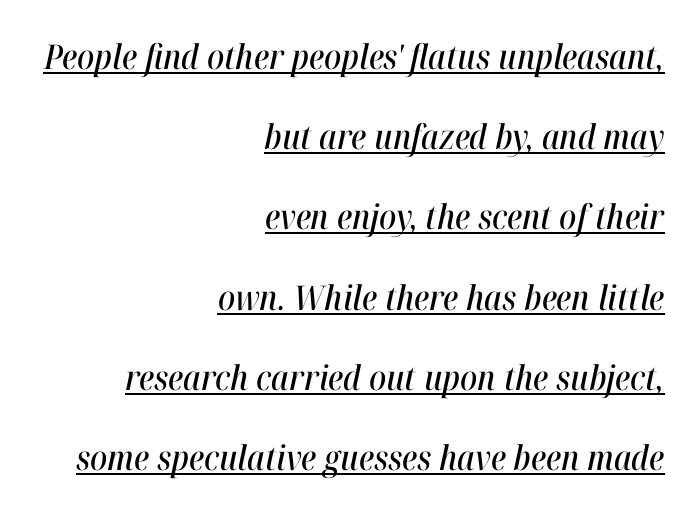
Q: Is the text italic (slanted)? A: Yes, it leans right by about 12 degrees.
Q: Is the text underlined? A: Yes.
Q: How is the paragraph aligned? A: Right-aligned.
Q: Is the spacing between letters normal or unusually wide? A: Normal.
Q: Is the spacing between lines tight, normal or loose? A: Loose.
Q: Width (condensed, normal, or wide)? A: Condensed.
Q: Stroke contrast? A: High.
Q: x-height? A: Medium.
Q: Monospaced? A: No.
